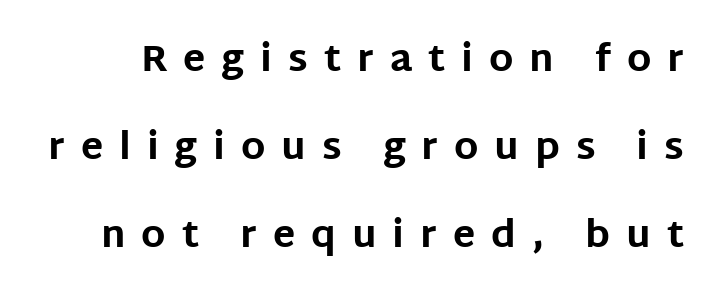
Italic: no, the glyphs are upright roman. Is this a fixed-width face? No — the glyphs have proportional, varying widths. Each new line begins a long way beneath the previous one. This is heavy type, rendered in bold.
